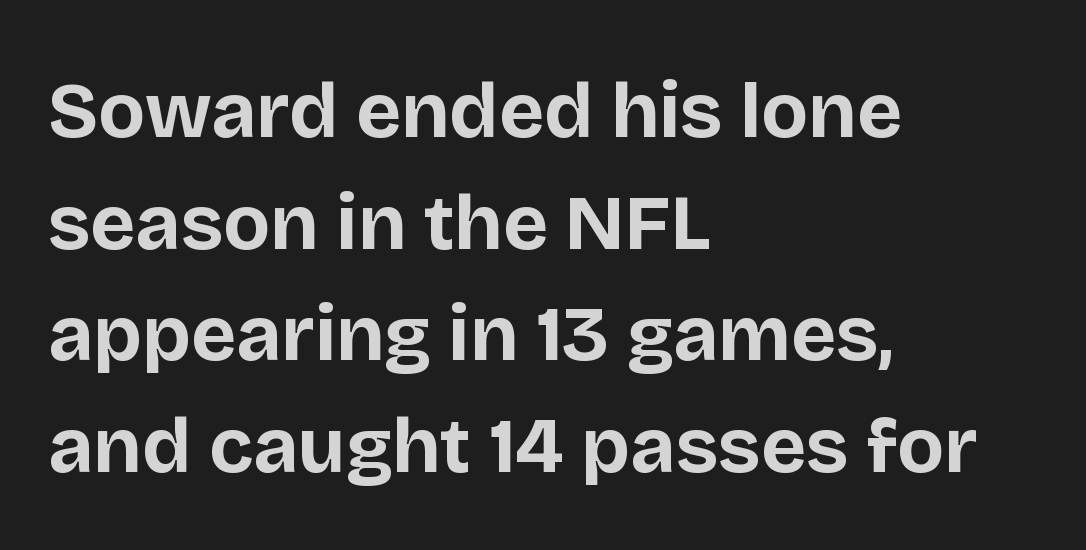
The image shows 78 px bold sans-serif type, upright; set left-aligned, normal line spacing (1.43x), normal letter spacing, not underlined; low stroke contrast and a large x-height.
